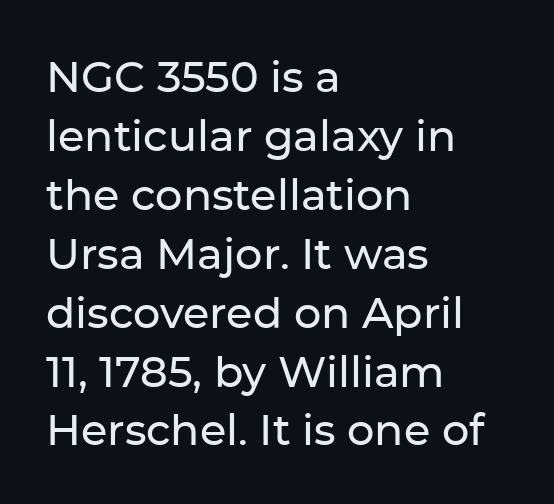
{"serif": "no", "italic": "no", "width": "normal", "stroke_contrast": "low", "x_height": "medium", "monospaced": "no", "underline": "no", "align": "left", "line_spacing": "normal", "line_spacing_ratio": 1.37, "letter_spacing": "normal", "letter_spacing_em": 0.0, "glyph_px": 43}
